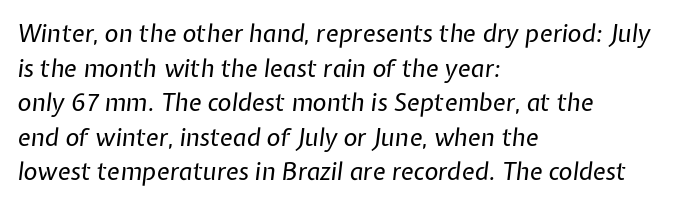
The image shows 24 px text type, italic (leaning right); set left-aligned, normal line spacing (1.44x), normal letter spacing, not underlined.
